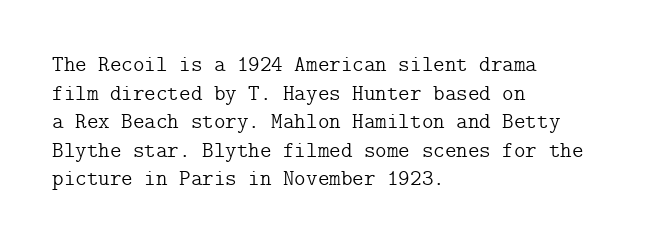
{"italic": "no", "bold": "no", "underline": "no", "align": "left", "line_spacing": "normal", "line_spacing_ratio": 1.3, "letter_spacing": "normal", "letter_spacing_em": 0.0, "glyph_px": 22}
